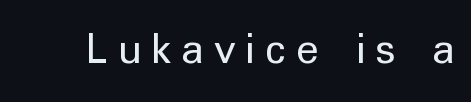
Q: Is the text bold? A: No.
Q: Is the text italic (slanted)? A: No, it is upright.
Q: Is the typeface a serif or a sans-serif typeface? A: Sans-serif.
Q: Is the text underlined? A: No.
Q: Is the spacing between letters normal or unusually wide? A: Unusually wide.
Q: Width (condensed, normal, or wide)? A: Normal.
Q: Stroke contrast? A: Low.
Q: x-height? A: Medium.
Q: Monospaced? A: No.
